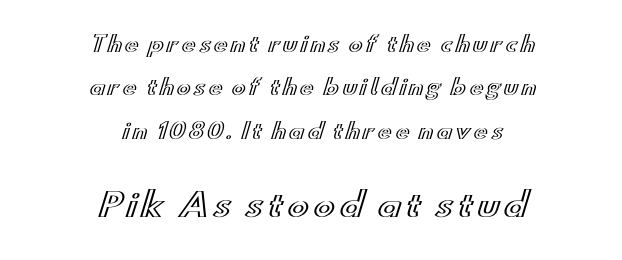
Q: Is the text italic (slanted)? A: Yes.
Q: Is the text underlined? A: No.
Q: How is the paragraph aligned? A: Centered.
Q: Is the spacing between lines tight, normal or loose? A: Loose.
Q: Which block of text is set in a larger size, the first (top) or the second (bottom)? A: The second (bottom) one.
Q: Width (condensed, normal, or wide)? A: Wide.
Q: x-height? A: Small.
Q: Monospaced? A: No.
